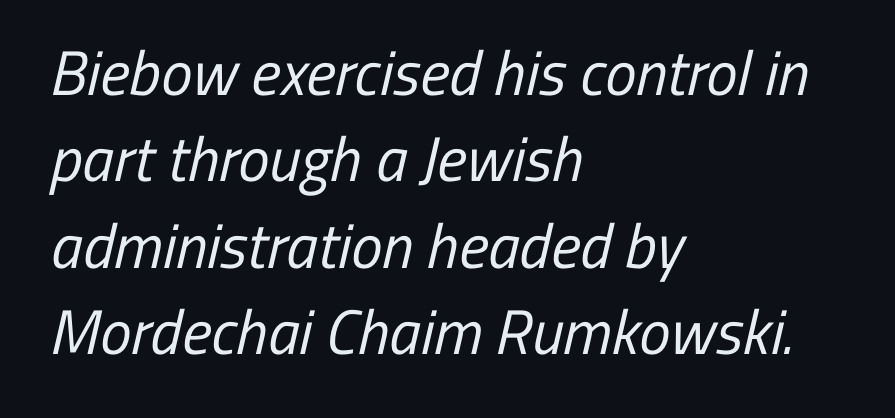
{"serif": "no", "bold": "no", "weight": "regular", "width": "condensed", "stroke_contrast": "low", "x_height": "medium", "monospaced": "no", "underline": "no", "align": "left", "line_spacing": "normal", "line_spacing_ratio": 1.37, "letter_spacing": "normal", "letter_spacing_em": 0.0, "glyph_px": 63}
